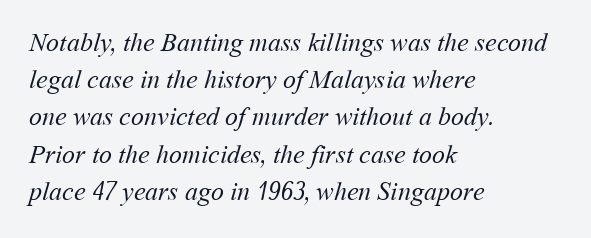
The image shows 26 px text type; set left-aligned, normal line spacing (1.43x), normal letter spacing, not underlined.
